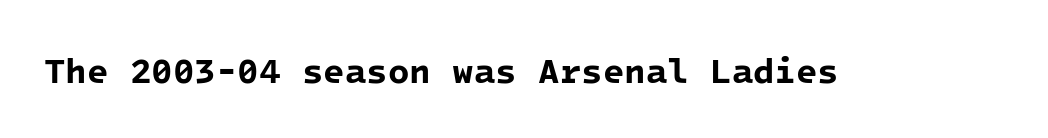
Q: Is the text bold? A: Yes.
Q: Is the typeface a serif or a sans-serif typeface? A: Sans-serif.
Q: Is the text underlined? A: No.
Q: Is the spacing between letters normal or unusually wide? A: Normal.
Q: Width (condensed, normal, or wide)? A: Normal.
Q: Stroke contrast? A: Low.
Q: x-height? A: Medium.
Q: Monospaced? A: Yes.
